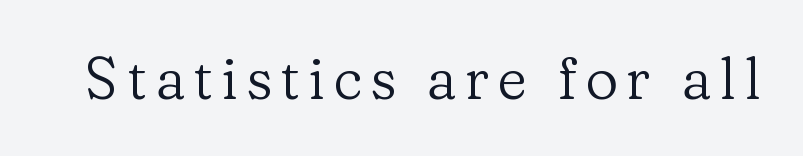
{"serif": "yes", "italic": "no", "bold": "no", "weight": "regular", "width": "normal", "stroke_contrast": "low", "x_height": "medium", "monospaced": "no", "underline": "no", "glyph_px": 58}
